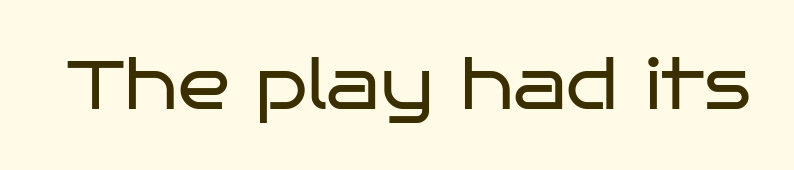
Nothing sits at the stroke ends, so this counts as sans-serif. Standard letterfit; no display-style spreading of the glyphs. Each letter keeps its own natural width here, so spacing adapts to shape. A bare baseline throughout the passage. No italicization has been applied; the sample stays upright.
